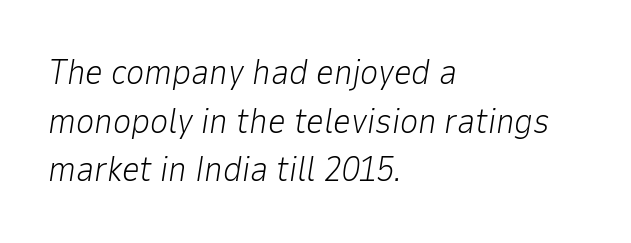
Q: Is the text bold? A: No.
Q: Is the text italic (slanted)? A: Yes, it leans right by about 9 degrees.
Q: Is the text underlined? A: No.
Q: How is the paragraph aligned? A: Left-aligned.
Q: Is the spacing between letters normal or unusually wide? A: Normal.
Q: Is the spacing between lines tight, normal or loose? A: Normal.
Q: Width (condensed, normal, or wide)? A: Normal.
Q: Stroke contrast? A: Low.
Q: x-height? A: Medium.
Q: Monospaced? A: No.
